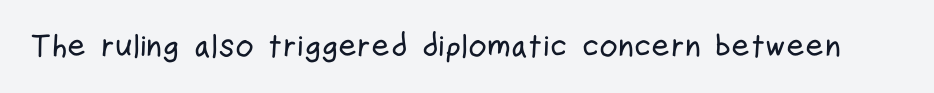
{"serif": "no", "italic": "no", "width": "condensed", "stroke_contrast": "low", "x_height": "medium", "monospaced": "no", "underline": "no", "letter_spacing": "normal", "letter_spacing_em": 0.0, "glyph_px": 32}
